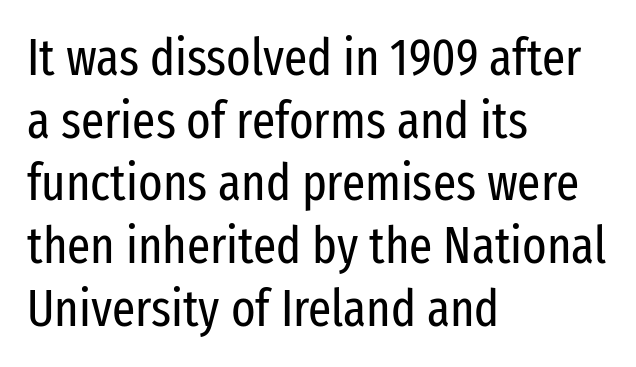
{"serif": "no", "italic": "no", "bold": "no", "weight": "regular", "width": "condensed", "stroke_contrast": "low", "x_height": "medium", "monospaced": "no", "underline": "no", "align": "left", "line_spacing_ratio": 1.23, "letter_spacing": "normal", "letter_spacing_em": 0.0, "glyph_px": 51}
